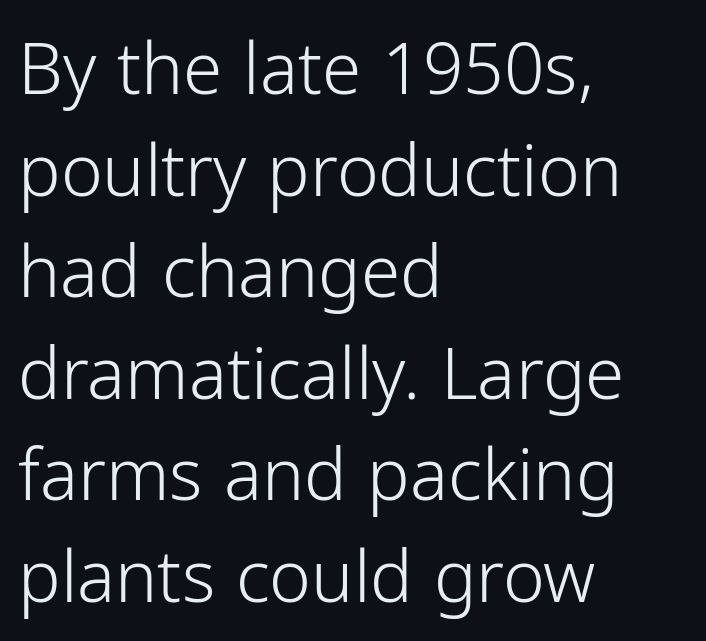
The strokes are not fattened; the text isn't bold. These lines are composed in type without serifs. The axis of the letterforms is exactly vertical. Character widths vary here, with narrow letters taking less room than wide ones.
